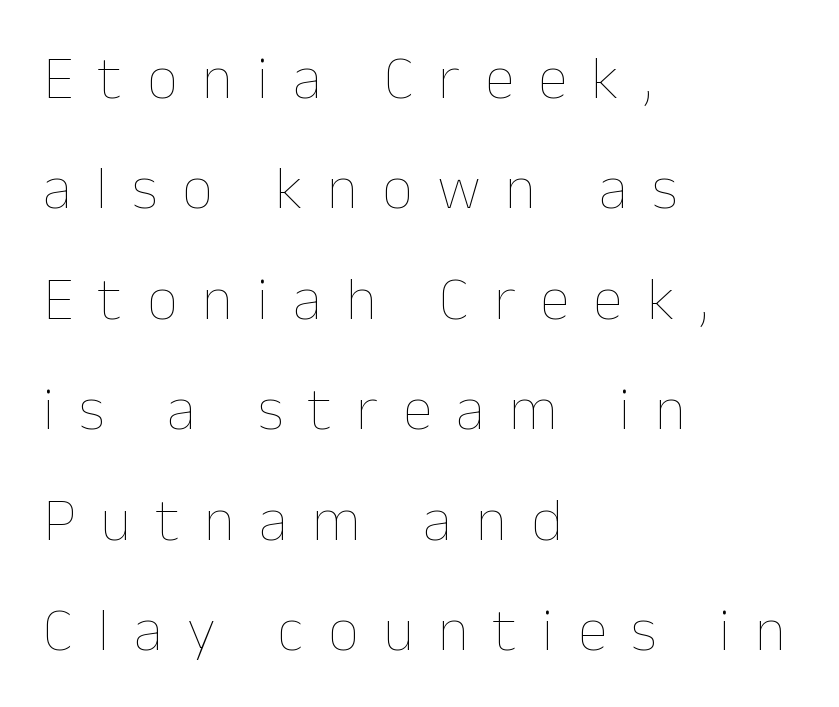
{"italic": "no", "bold": "no", "weight": "thin", "width": "normal", "stroke_contrast": "low", "x_height": "medium", "monospaced": "no", "underline": "no", "align": "left", "line_spacing_ratio": 1.81, "letter_spacing": "wide", "letter_spacing_em": 0.4, "glyph_px": 61}
